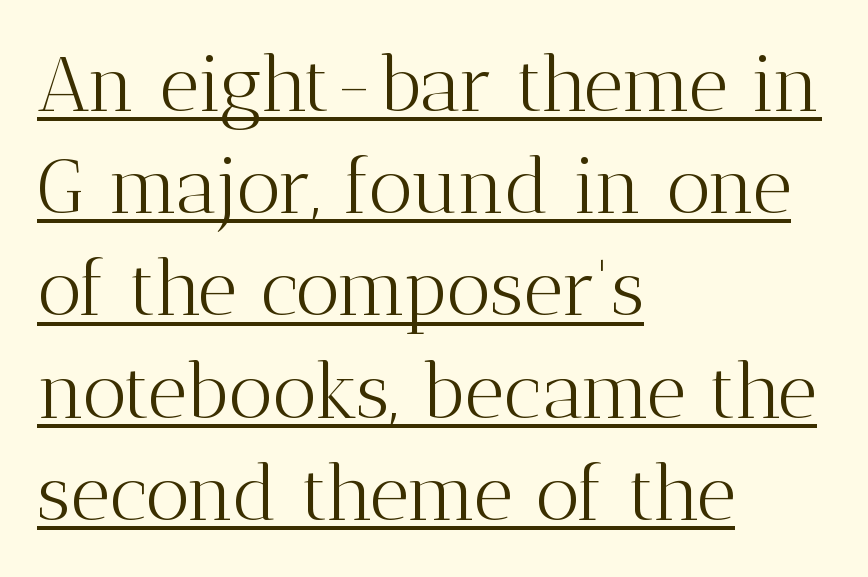
Q: Is the text bold? A: No.
Q: Is the text italic (slanted)? A: No, it is upright.
Q: Is the typeface a serif or a sans-serif typeface? A: Serif.
Q: Is the text underlined? A: Yes.
Q: How is the paragraph aligned? A: Left-aligned.
Q: Is the spacing between letters normal or unusually wide? A: Normal.
Q: Is the spacing between lines tight, normal or loose? A: Normal.
Q: Width (condensed, normal, or wide)? A: Normal.
Q: Stroke contrast? A: Medium.
Q: x-height? A: Medium.
Q: Monospaced? A: No.
